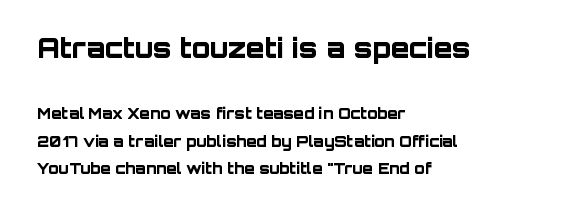
The image shows 27 px bold type, upright; set left-aligned, line spacing 1.81x, normal letter spacing, not underlined; the first (top) block is 1.8x larger.
